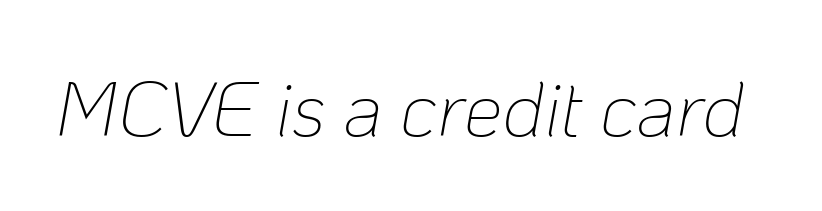
The image shows 77 px thin type, italic (leaning right); set normal letter spacing, not underlined; low stroke contrast and a medium x-height.
